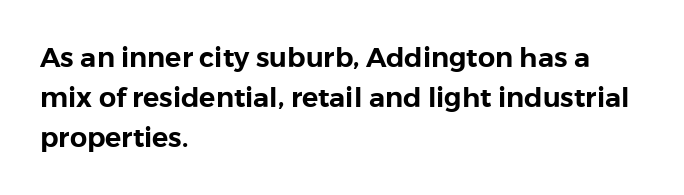
Q: Is the text italic (slanted)? A: No, it is upright.
Q: Is the text underlined? A: No.
Q: How is the paragraph aligned? A: Left-aligned.
Q: Is the spacing between letters normal or unusually wide? A: Normal.
Q: Is the spacing between lines tight, normal or loose? A: Normal.
